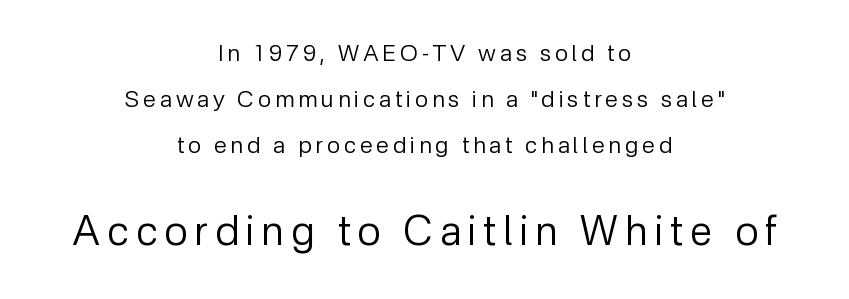
{"serif": "no", "italic": "no", "bold": "no", "weight": "regular", "width": "normal", "stroke_contrast": "low", "x_height": "medium", "monospaced": "no", "underline": "no", "align": "center", "line_spacing": "loose", "line_spacing_ratio": 1.99, "larger_block": "second", "size_ratio": 1.78, "glyph_px": 41}
